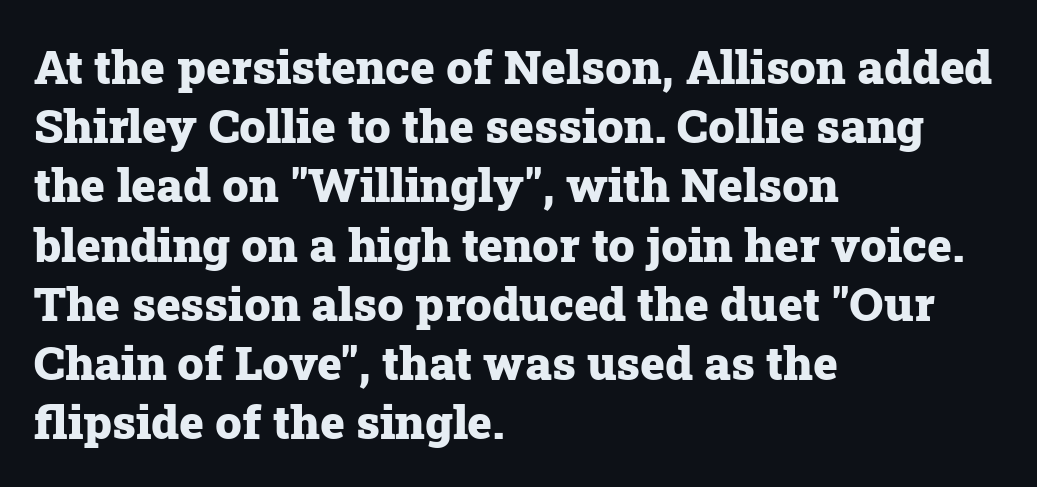
The image shows 47 px heavy serif type, upright; set left-aligned, normal line spacing (1.26x), normal letter spacing, not underlined; low stroke contrast and a medium x-height.
